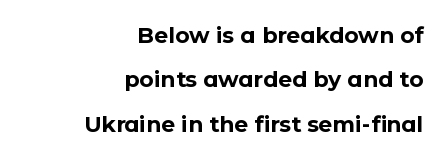
Q: Is the text bold? A: Yes.
Q: Is the text italic (slanted)? A: No, it is upright.
Q: Is the text underlined? A: No.
Q: How is the paragraph aligned? A: Right-aligned.
Q: Is the spacing between letters normal or unusually wide? A: Normal.
Q: Is the spacing between lines tight, normal or loose? A: Loose.
